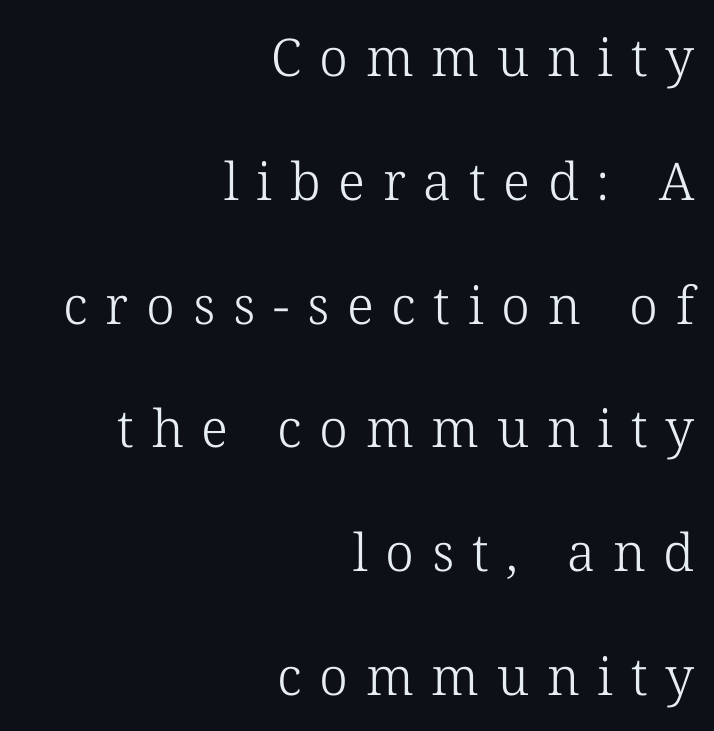
Q: Is the text bold? A: No.
Q: Is the text italic (slanted)? A: No, it is upright.
Q: Is the typeface a serif or a sans-serif typeface? A: Serif.
Q: Is the text underlined? A: No.
Q: How is the paragraph aligned? A: Right-aligned.
Q: Is the spacing between letters normal or unusually wide? A: Unusually wide.
Q: Is the spacing between lines tight, normal or loose? A: Loose.
Q: Width (condensed, normal, or wide)? A: Normal.
Q: Stroke contrast? A: Low.
Q: x-height? A: Medium.
Q: Monospaced? A: No.
